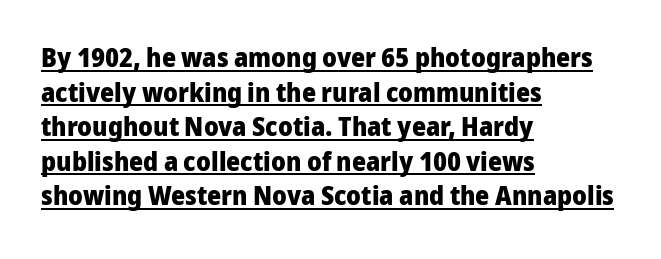
The compositor pushed each line to the left boundary. This block has exactly the height ordinary leading produces. Style check: upright. Each word holds together tightly as a unit, with standard inter-letter gaps.
